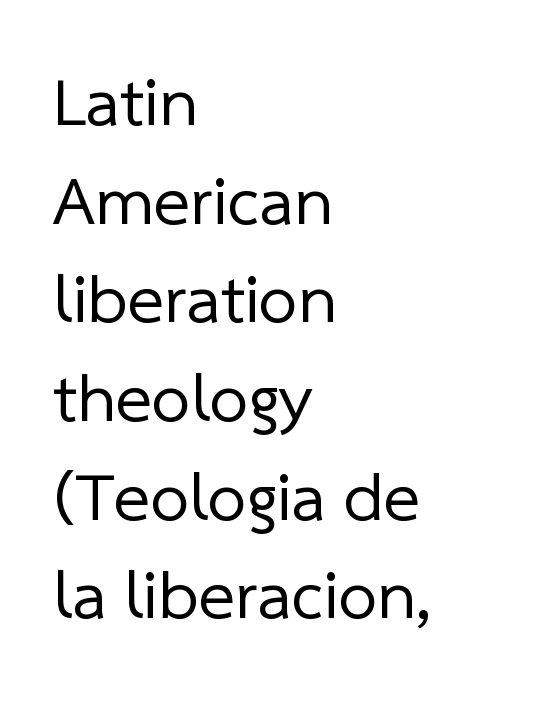
{"serif": "no", "bold": "no", "weight": "regular", "width": "normal", "stroke_contrast": "low", "x_height": "medium", "monospaced": "no", "underline": "no", "align": "left", "line_spacing": "normal", "line_spacing_ratio": 1.43, "letter_spacing": "normal", "letter_spacing_em": 0.0, "glyph_px": 69}
